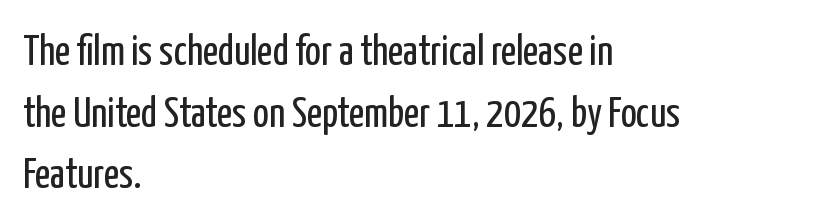
The image shows 42 px regular-weight, condensed sans-serif type, upright; set left-aligned, normal line spacing (1.47x), normal letter spacing, not underlined; low stroke contrast and a medium x-height.
